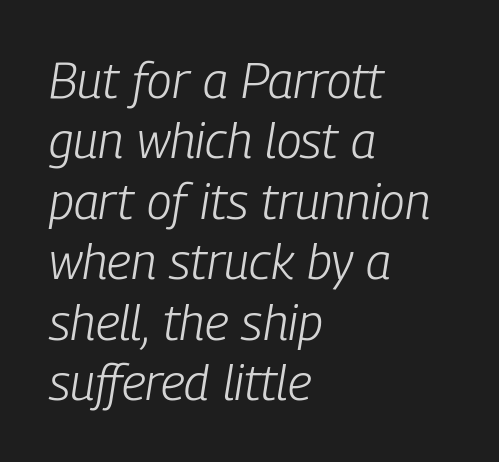
The image shows 50 px light, condensed type, italic (leaning right); set left-aligned, line spacing 1.21x, normal letter spacing, not underlined; low stroke contrast and a medium x-height.
